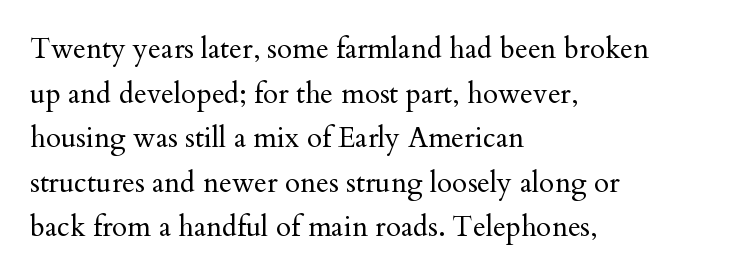
Glance below the letters and you will spot only blank space. Stroke thickness stays within the range of a standard reading face or lighter. All the whitespace from short lines collects on the right. Check where the strokes stop: tiny serifs finish them off. The line-height multiplier appears to be the usual default. This is roman type, the default non-slanted kind.
